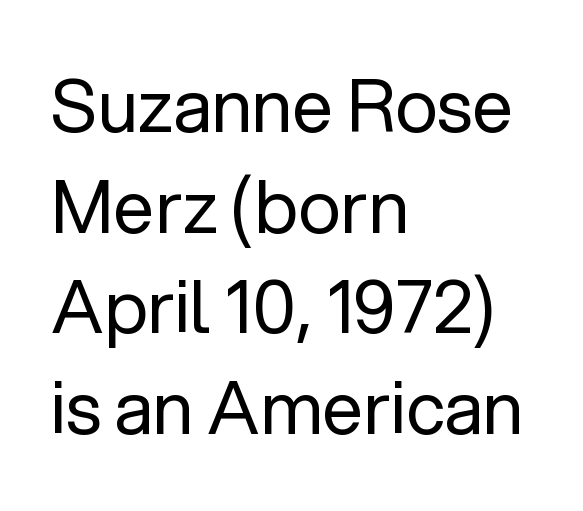
{"serif": "no", "italic": "no", "bold": "no", "weight": "regular", "width": "normal", "stroke_contrast": "low", "x_height": "medium", "monospaced": "no", "underline": "no", "align": "left", "line_spacing": "normal", "line_spacing_ratio": 1.38, "letter_spacing": "normal", "letter_spacing_em": 0.0, "glyph_px": 73}
